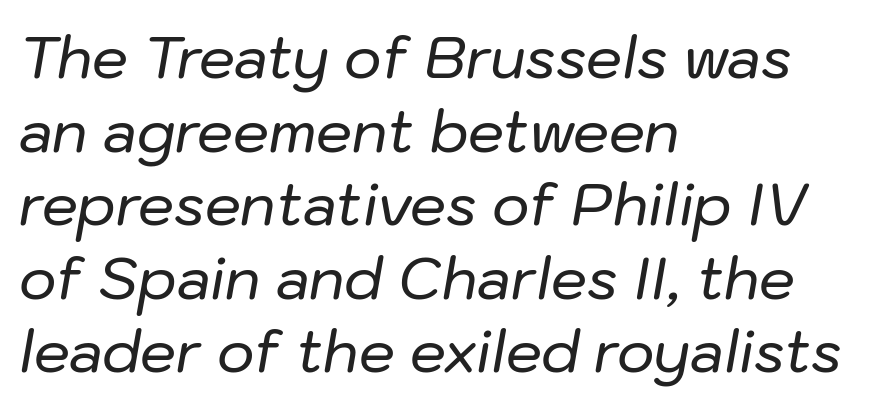
{"italic": "yes", "lean": "right", "slant_degrees": 10, "width": "normal", "stroke_contrast": "low", "x_height": "medium", "monospaced": "no", "underline": "no", "align": "left", "line_spacing": "normal", "line_spacing_ratio": 1.29, "letter_spacing": "normal", "letter_spacing_em": 0.0, "glyph_px": 57}
